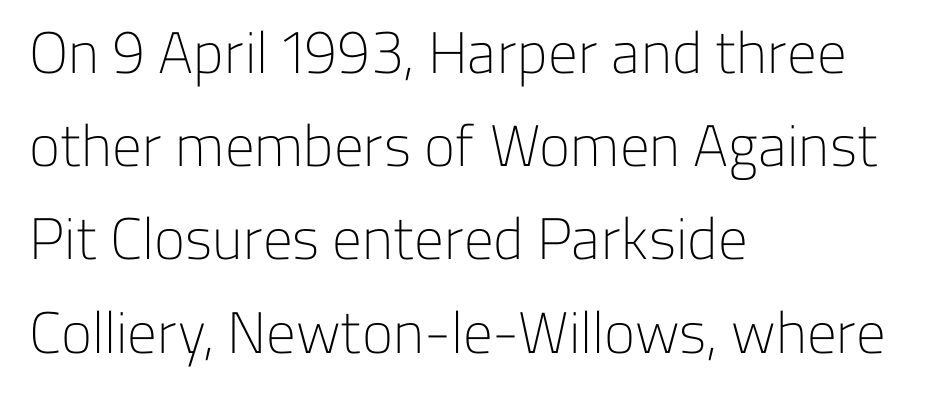
{"serif": "no", "italic": "no", "bold": "no", "weight": "light", "width": "normal", "stroke_contrast": "low", "x_height": "medium", "monospaced": "no", "underline": "no", "align": "left", "line_spacing": "normal", "line_spacing_ratio": 1.58, "letter_spacing": "normal", "letter_spacing_em": 0.0, "glyph_px": 59}
